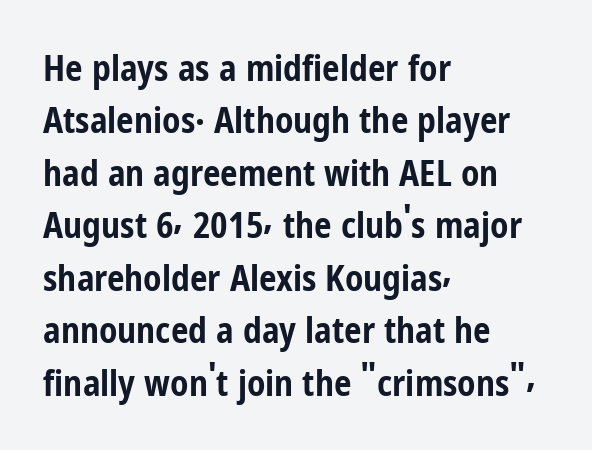
{"serif": "no", "italic": "no", "bold": "yes", "weight": "bold", "width": "condensed", "stroke_contrast": "low", "x_height": "medium", "monospaced": "no", "underline": "no", "align": "left", "line_spacing": "normal", "line_spacing_ratio": 1.5, "letter_spacing": "normal", "letter_spacing_em": 0.0, "glyph_px": 35}
